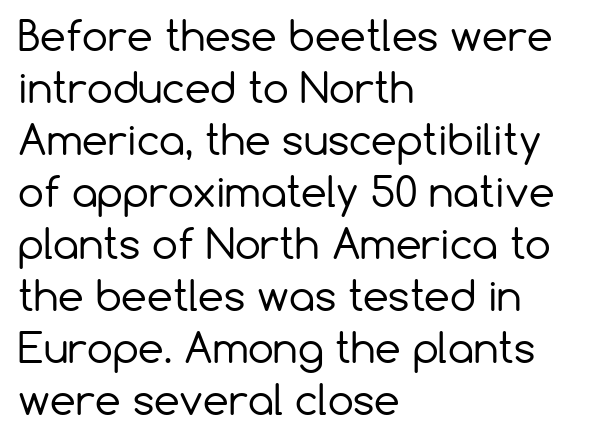
{"serif": "no", "italic": "no", "bold": "no", "weight": "regular", "width": "normal", "stroke_contrast": "low", "x_height": "medium", "monospaced": "no", "underline": "no", "align": "left", "line_spacing": "normal", "line_spacing_ratio": 1.27, "letter_spacing": "normal", "letter_spacing_em": 0.0, "glyph_px": 41}
